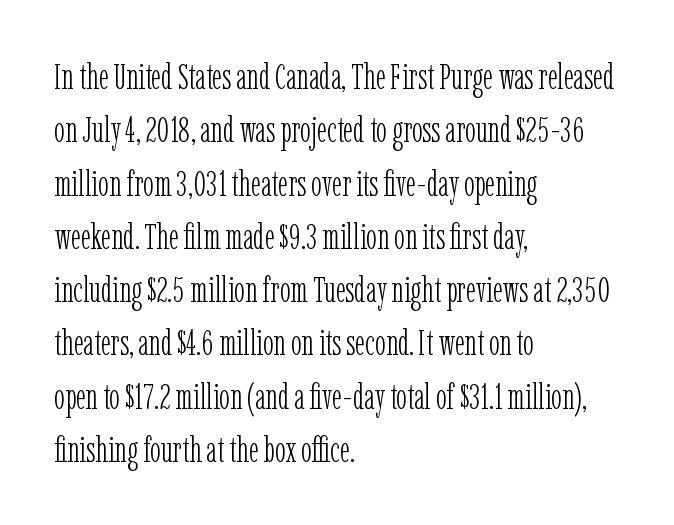
Q: Is the text bold? A: No.
Q: Is the text italic (slanted)? A: No, it is upright.
Q: Is the typeface a serif or a sans-serif typeface? A: Serif.
Q: Is the text underlined? A: No.
Q: How is the paragraph aligned? A: Left-aligned.
Q: Is the spacing between letters normal or unusually wide? A: Normal.
Q: Is the spacing between lines tight, normal or loose? A: Normal.
Q: Width (condensed, normal, or wide)? A: Condensed.
Q: Stroke contrast? A: Low.
Q: x-height? A: Medium.
Q: Monospaced? A: No.
